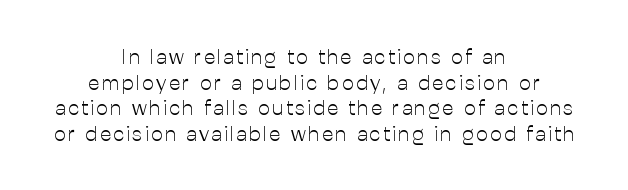
The image shows 21 px text type, upright; set centered, line spacing 1.22x, not underlined.
